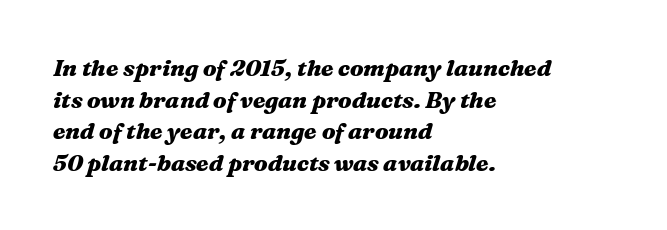
The image shows 23 px bold type, italic (leaning right); set left-aligned, normal line spacing (1.37x), normal letter spacing, not underlined.
